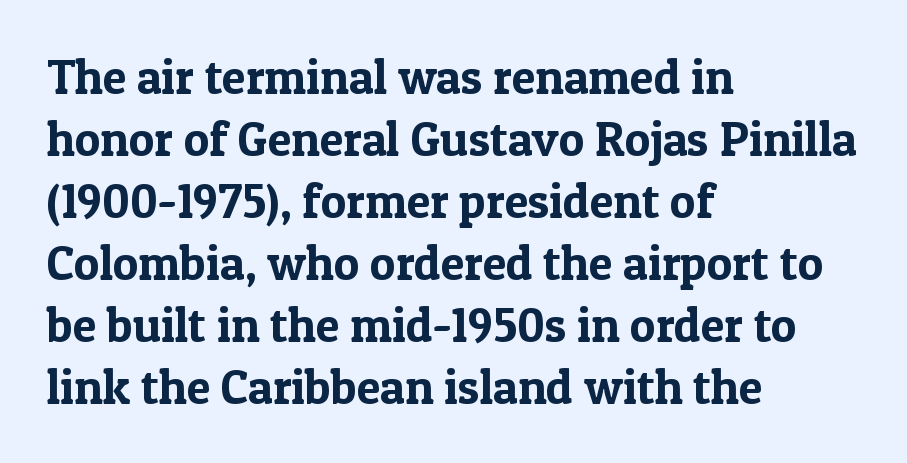
The image shows 48 px serif type, upright; set left-aligned, normal line spacing (1.29x), normal letter spacing, not underlined; a medium x-height.
